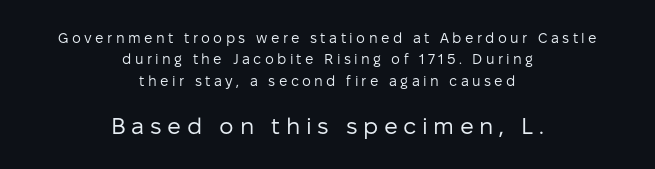
{"italic": "no", "bold": "no", "underline": "no", "align": "center", "line_spacing": "normal", "line_spacing_ratio": 1.53, "letter_spacing": "wide", "letter_spacing_em": 0.24, "larger_block": "second", "size_ratio": 1.64, "glyph_px": 23}
